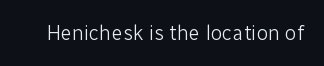
{"italic": "no", "bold": "no", "underline": "no", "letter_spacing": "normal", "letter_spacing_em": 0.0, "glyph_px": 21}
